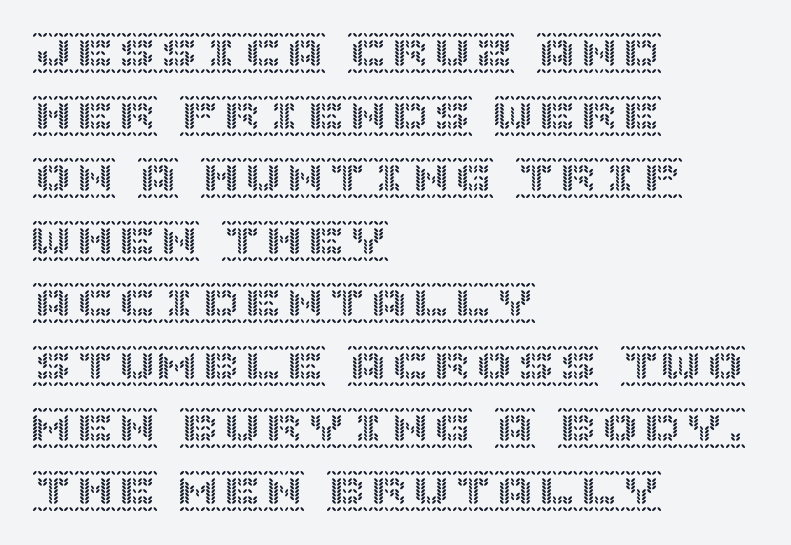
{"italic": "no", "width": "normal", "x_height": "large", "underline": "no", "align": "left", "line_spacing": "normal", "line_spacing_ratio": 1.49, "letter_spacing": "normal", "letter_spacing_em": 0.0, "glyph_px": 42}
